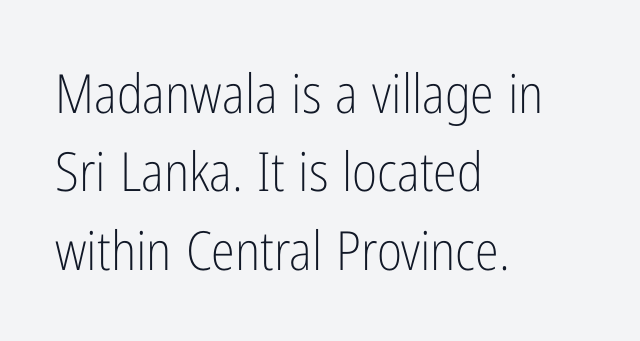
The zone under the glyphs is completely vacant. Look at the tracking — it's just the regular setting, nothing added. Notice how the passage keeps a crisp vertical edge on the left only. The letters carry no serifs — their stems end cleanly without finishing strokes.
